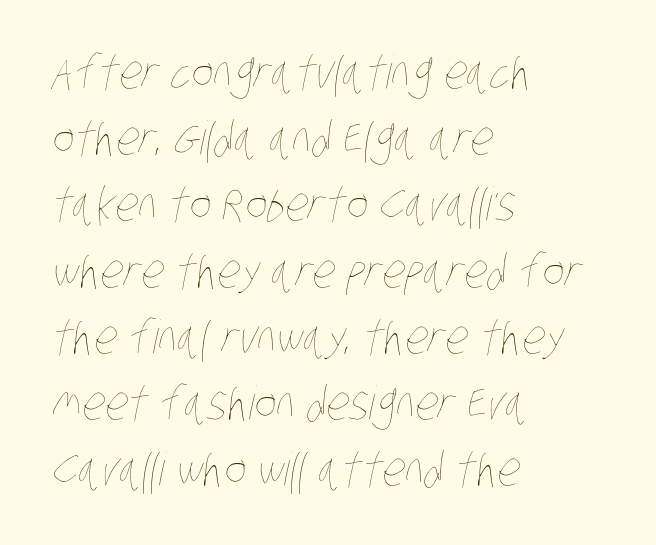
Q: Is the text bold? A: No.
Q: Is the text underlined? A: No.
Q: How is the paragraph aligned? A: Left-aligned.
Q: Is the spacing between letters normal or unusually wide? A: Normal.
Q: Is the spacing between lines tight, normal or loose? A: Normal.
Q: Width (condensed, normal, or wide)? A: Condensed.
Q: Stroke contrast? A: Low.
Q: x-height? A: Large.
Q: Monospaced? A: No.
